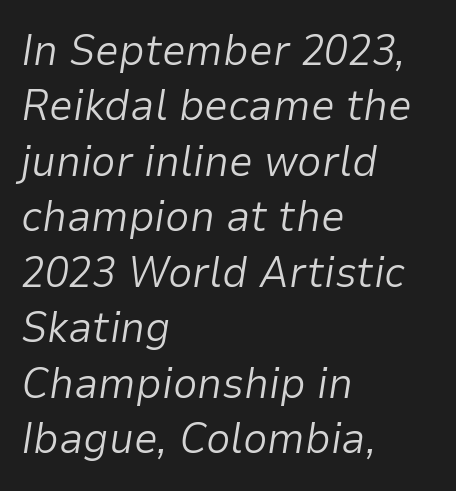
Q: Is the text bold? A: No.
Q: Is the text italic (slanted)? A: Yes, it leans right by about 9 degrees.
Q: Is the text underlined? A: No.
Q: How is the paragraph aligned? A: Left-aligned.
Q: Is the spacing between letters normal or unusually wide? A: Normal.
Q: Is the spacing between lines tight, normal or loose? A: Normal.
Q: Width (condensed, normal, or wide)? A: Normal.
Q: Stroke contrast? A: Low.
Q: x-height? A: Medium.
Q: Monospaced? A: No.
